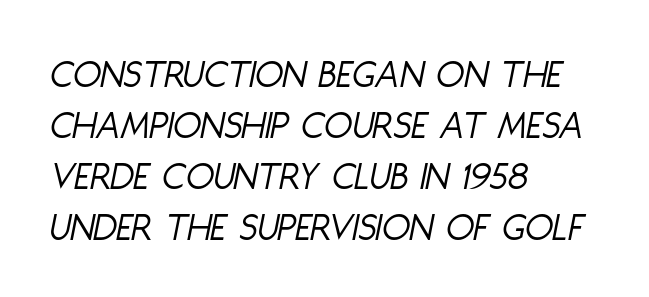
{"italic": "yes", "lean": "right", "slant_degrees": 11, "bold": "no", "weight": "light", "width": "condensed", "stroke_contrast": "low", "x_height": "large", "monospaced": "no", "underline": "no", "align": "left", "line_spacing_ratio": 1.24, "letter_spacing": "normal", "letter_spacing_em": 0.0, "glyph_px": 41}
